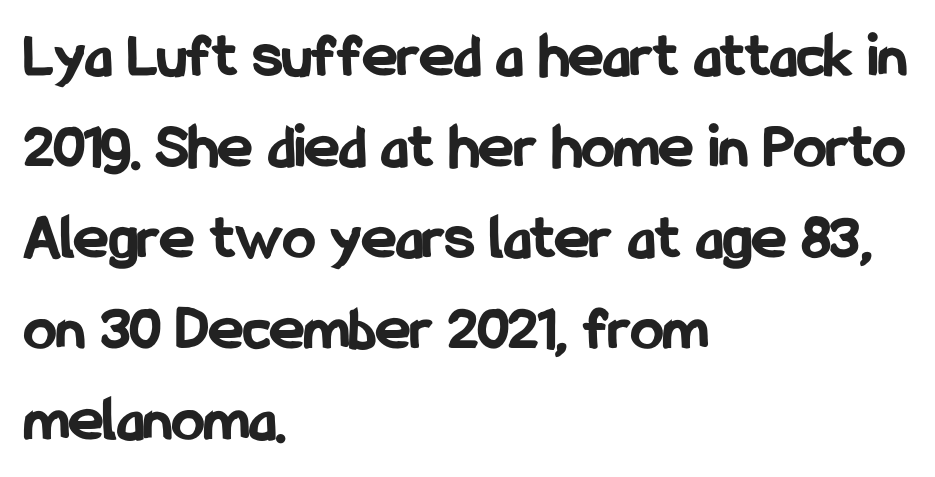
The image shows 65 px bold, condensed sans-serif type, upright; set left-aligned, normal line spacing (1.4x), normal letter spacing, not underlined; low stroke contrast and a medium x-height.
